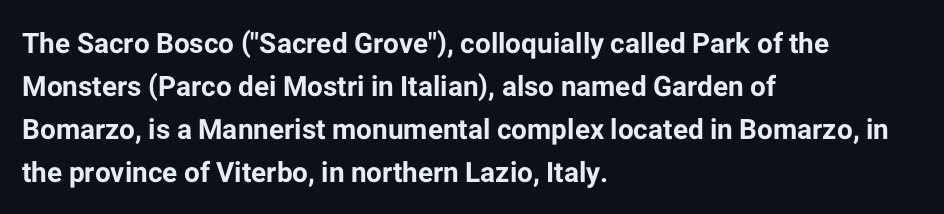
{"serif": "no", "italic": "no", "bold": "yes", "weight": "bold", "width": "normal", "stroke_contrast": "low", "x_height": "medium", "monospaced": "no", "underline": "no", "align": "left", "line_spacing": "normal", "line_spacing_ratio": 1.54, "letter_spacing": "normal", "letter_spacing_em": 0.0, "glyph_px": 28}
